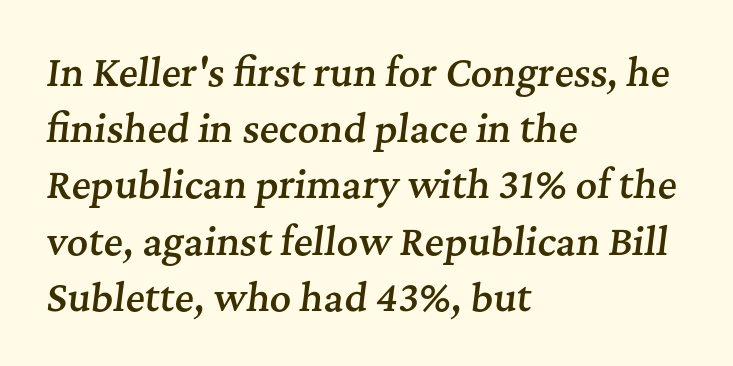
{"serif": "yes", "italic": "yes", "lean": "right", "slant_degrees": 7, "bold": "semi", "weight": "semibold", "width": "normal", "stroke_contrast": "medium", "x_height": "medium", "monospaced": "no", "underline": "no", "align": "left", "line_spacing": "normal", "line_spacing_ratio": 1.52, "letter_spacing": "normal", "letter_spacing_em": 0.0, "glyph_px": 37}
